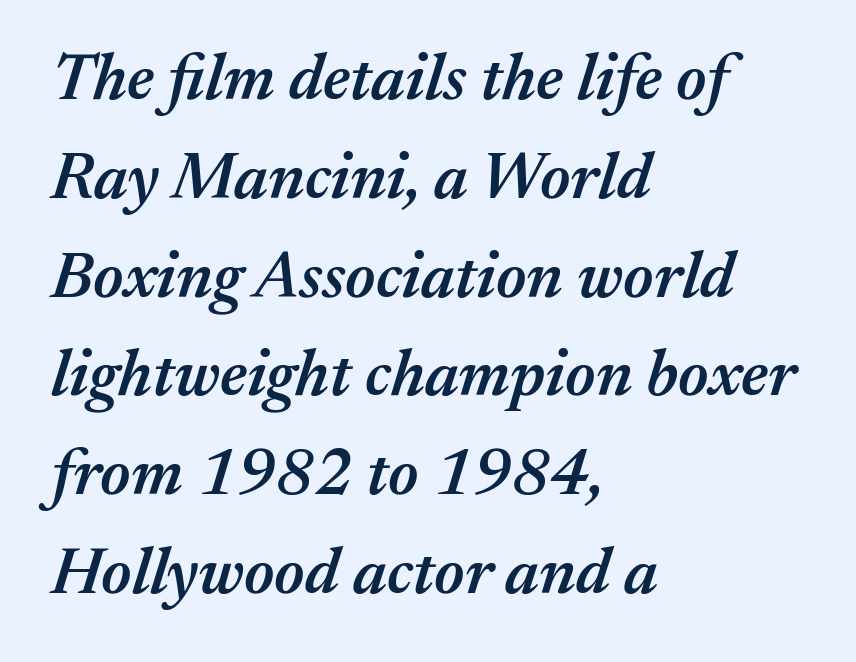
The image shows 65 px semibold type, italic (leaning right); set left-aligned, normal line spacing (1.52x), normal letter spacing, not underlined; medium stroke contrast and a medium x-height.
